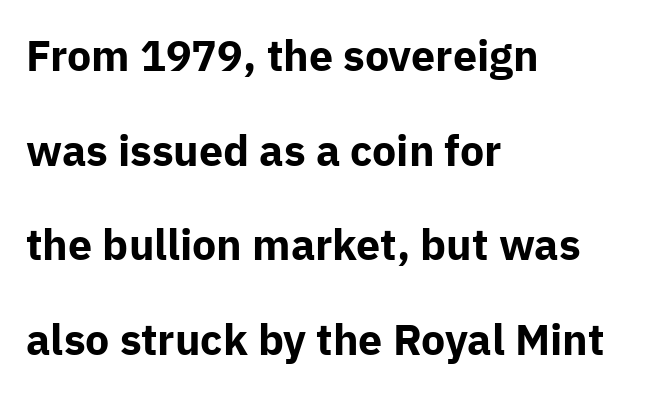
The image shows 43 px bold sans-serif type, upright; set left-aligned, loose line spacing (2.2x), normal letter spacing, not underlined; low stroke contrast and a medium x-height.
